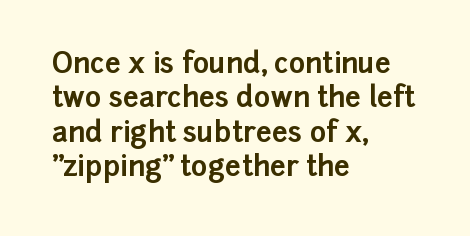
{"serif": "no", "italic": "no", "bold": "yes", "weight": "bold", "width": "normal", "stroke_contrast": "low", "x_height": "medium", "monospaced": "no", "underline": "no", "align": "left", "line_spacing_ratio": 1.23, "letter_spacing": "normal", "letter_spacing_em": 0.0, "glyph_px": 28}
